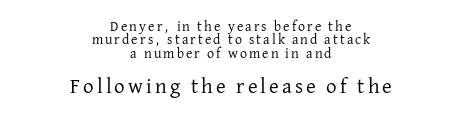
This reads as an unemphasized weight, regular at the heaviest. Successive baselines arrive quickly, one right under another. The passage shown begins with its smaller block and ends with its larger one. The lettering holds an erect, upright posture throughout.
